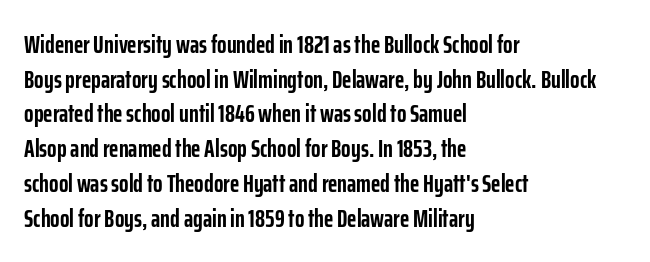
Q: Is the text bold? A: Yes.
Q: Is the text italic (slanted)? A: No, it is upright.
Q: Is the text underlined? A: No.
Q: How is the paragraph aligned? A: Left-aligned.
Q: Is the spacing between letters normal or unusually wide? A: Normal.
Q: Is the spacing between lines tight, normal or loose? A: Normal.
